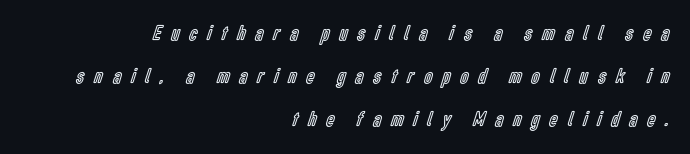
The image shows 22 px text type; set right-aligned, loose line spacing (1.96x), unusually wide letter spacing (+0.47 em), not underlined.
